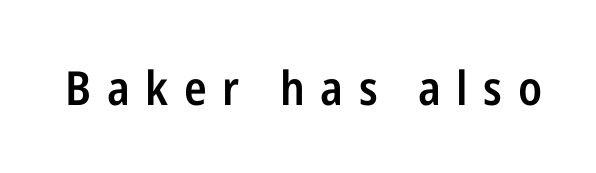
Q: Is the text bold? A: Semi-bold.
Q: Is the text italic (slanted)? A: No, it is upright.
Q: Is the typeface a serif or a sans-serif typeface? A: Sans-serif.
Q: Is the text underlined? A: No.
Q: Is the spacing between letters normal or unusually wide? A: Unusually wide.
Q: Width (condensed, normal, or wide)? A: Condensed.
Q: Stroke contrast? A: Low.
Q: x-height? A: Medium.
Q: Monospaced? A: No.
